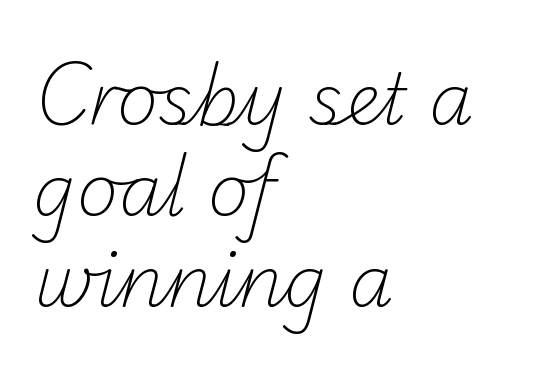
Q: Is the text bold? A: No.
Q: Is the typeface a serif or a sans-serif typeface? A: Sans-serif.
Q: Is the text underlined? A: No.
Q: How is the paragraph aligned? A: Left-aligned.
Q: Is the spacing between letters normal or unusually wide? A: Normal.
Q: Is the spacing between lines tight, normal or loose? A: Normal.
Q: Width (condensed, normal, or wide)? A: Normal.
Q: Stroke contrast? A: Low.
Q: x-height? A: Small.
Q: Monospaced? A: No.
